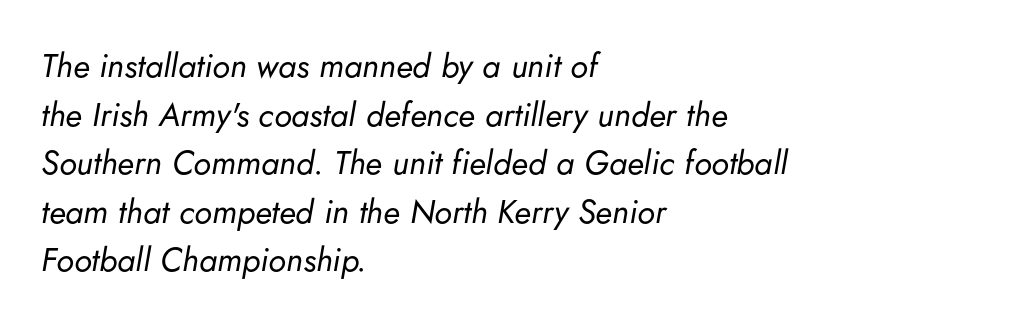
Casual observation: everything's shoved over to the left. Standard letterfit; no display-style spreading of the glyphs. Notice how the stems are inclined rather than vertical — that's the hallmark of italics. Underlining? Definitely not there. Is this a fixed-width face? No — the glyphs have proportional, varying widths.
